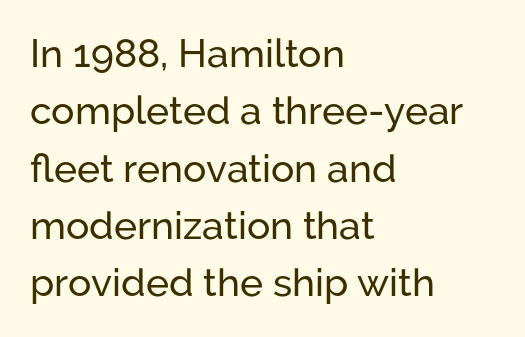
Unlike a traditional serif, this face leaves its strokes unadorned. Does the lettering tilt? It doesn't — this is upright. Is the block centered? No — it sits flush against the left margin. The foot of each line stays bare and open. Reading down the column, the eye jumps a familiar distance to each next line. Tracking value appears to be zero — textbook default spacing.
